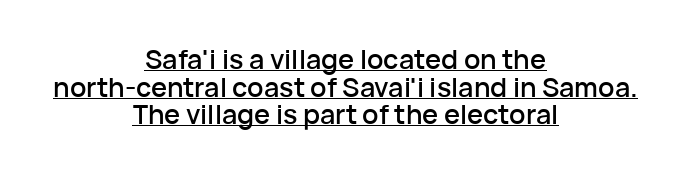
{"italic": "no", "underline": "yes", "align": "center", "line_spacing": "tight", "line_spacing_ratio": 1.02, "letter_spacing": "normal", "letter_spacing_em": 0.0, "glyph_px": 27}
